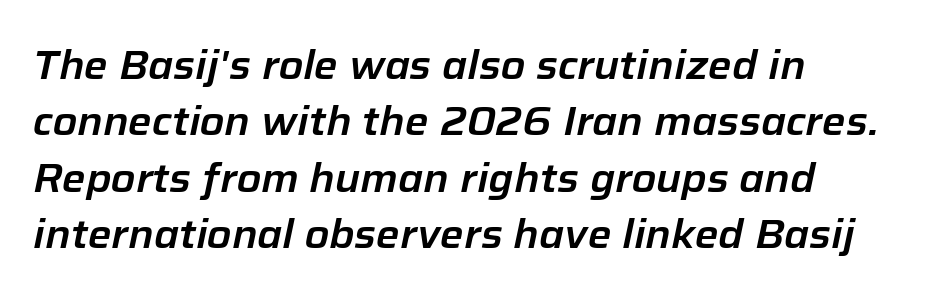
Q: Is the text italic (slanted)? A: Yes, it leans right by about 12 degrees.
Q: Is the text underlined? A: No.
Q: How is the paragraph aligned? A: Left-aligned.
Q: Is the spacing between letters normal or unusually wide? A: Normal.
Q: Is the spacing between lines tight, normal or loose? A: Normal.
Q: Width (condensed, normal, or wide)? A: Normal.
Q: Stroke contrast? A: Low.
Q: x-height? A: Medium.
Q: Monospaced? A: No.
